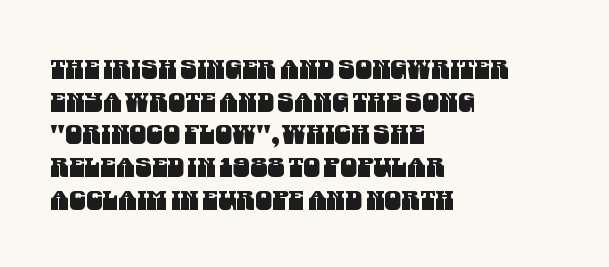
{"underline": "no", "align": "left", "line_spacing_ratio": 1.21, "letter_spacing": "normal", "letter_spacing_em": 0.0, "glyph_px": 27}
